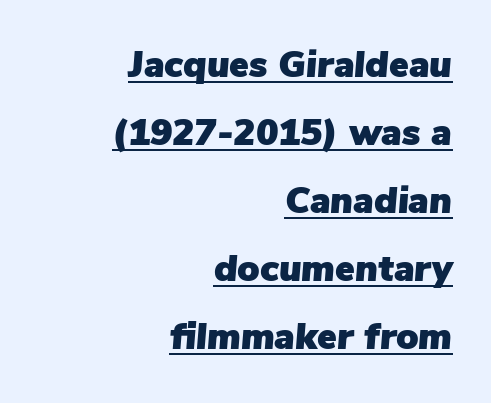
This sample uses plain, unmodified letter spacing. Which margin do the lines hug? The right one — the left edge is uneven. Tall strokes in this sample are angled rather than plumb. The rendering uses the underline text-decoration.
